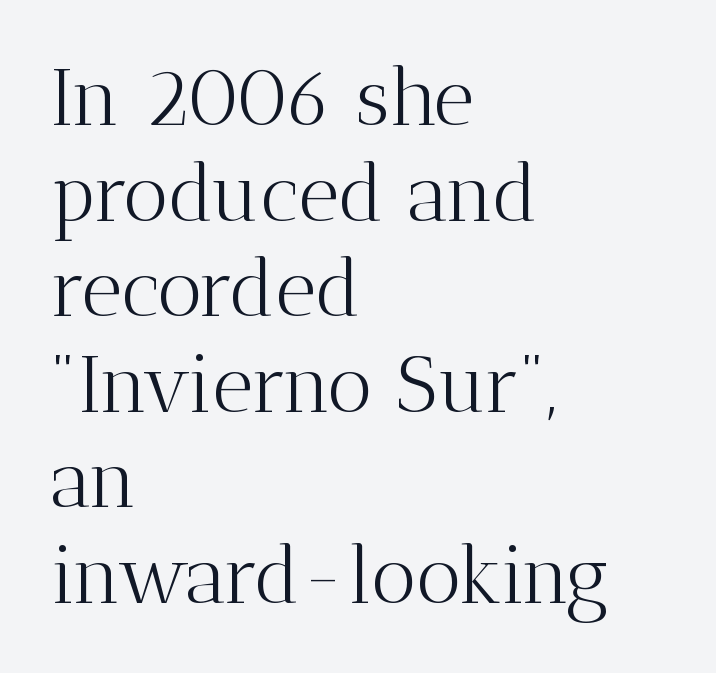
The image shows 79 px light serif type, upright; set left-aligned, line spacing 1.21x, normal letter spacing, not underlined; medium stroke contrast and a medium x-height.
